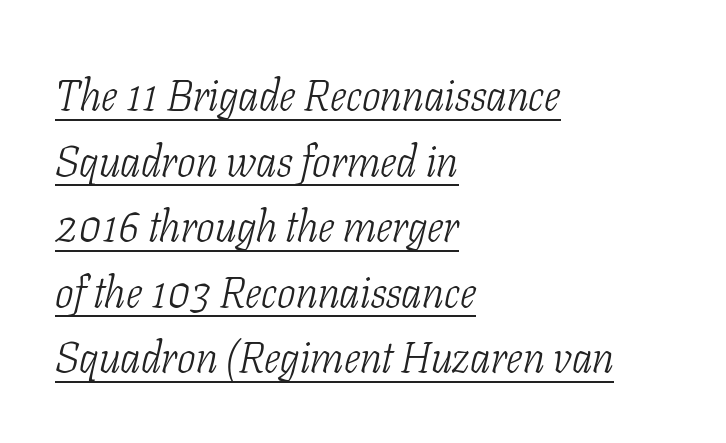
The image shows 44 px light, condensed serif type, italic (leaning right); set left-aligned, normal line spacing (1.49x), normal letter spacing, underlined; low stroke contrast and a medium x-height.
